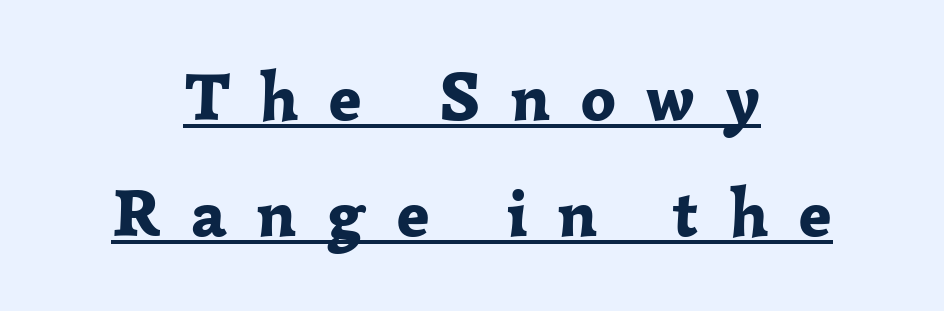
The image shows 68 px bold serif type, upright; set centered, line spacing 1.71x, unusually wide letter spacing (+0.45 em), underlined; low stroke contrast and a medium x-height.
